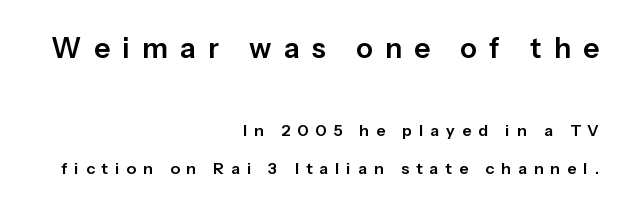
Airy leading. This rendering widens character spacing well past its baseline value. Each letter's strokes conclude bluntly, with no projecting serifs. Check the space under the baseline: it is left empty.
